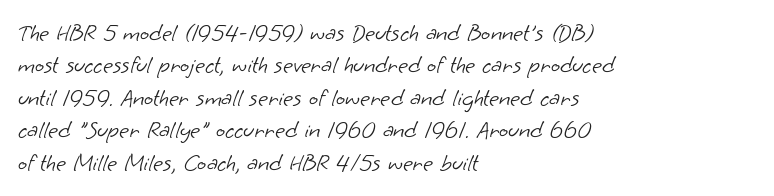
Q: Is the text bold? A: No.
Q: Is the text underlined? A: No.
Q: How is the paragraph aligned? A: Left-aligned.
Q: Is the spacing between letters normal or unusually wide? A: Normal.
Q: Is the spacing between lines tight, normal or loose? A: Normal.
